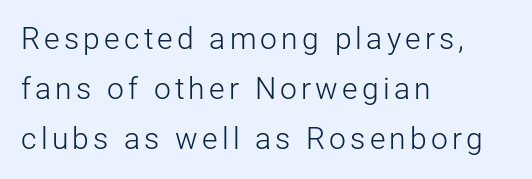
Spacing verdict: proportional, widths tailored to each character. Nobody drew a line under any word here. Is there much room between lines? A standard amount, neither cramped nor airy. Posture: upright roman.
